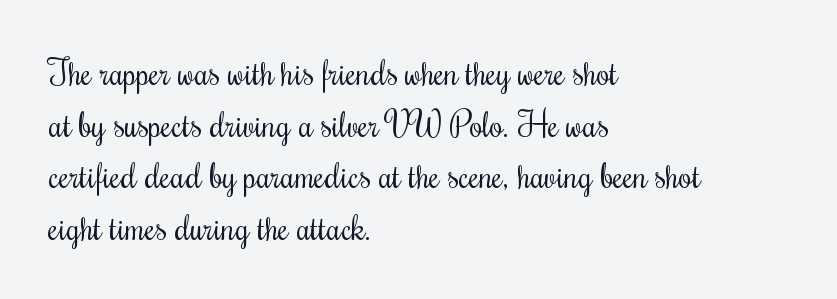
This block has exactly the height ordinary leading produces. Left-aligned paragraph, ragged on the right. Looks like regular typesetting: each glyph gets only the width it needs. Weight: not bold — regular or lighter. Observe the ordinary spacing: letters are neighbours, not strangers.
